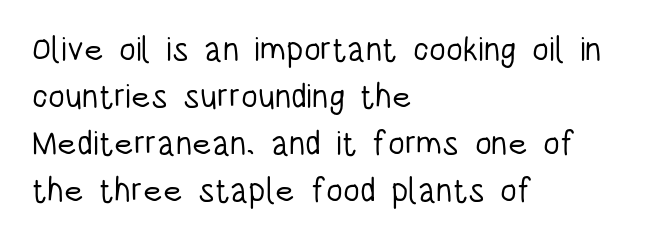
{"serif": "no", "italic": "no", "bold": "no", "weight": "light", "width": "condensed", "stroke_contrast": "low", "x_height": "large", "monospaced": "no", "underline": "no", "align": "left", "line_spacing": "normal", "line_spacing_ratio": 1.38, "letter_spacing": "normal", "letter_spacing_em": 0.0, "glyph_px": 34}
